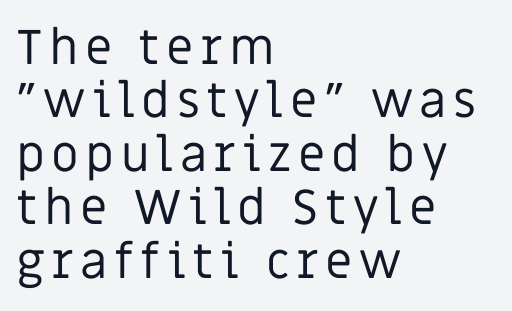
{"serif": "no", "italic": "no", "bold": "no", "weight": "regular", "width": "normal", "stroke_contrast": "low", "x_height": "large", "monospaced": "no", "underline": "no", "align": "left", "line_spacing": "tight", "line_spacing_ratio": 1.09, "glyph_px": 49}
